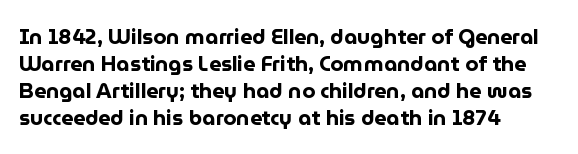
{"italic": "no", "bold": "yes", "underline": "no", "align": "left", "line_spacing": "normal", "line_spacing_ratio": 1.28, "letter_spacing": "normal", "letter_spacing_em": 0.0, "glyph_px": 21}
